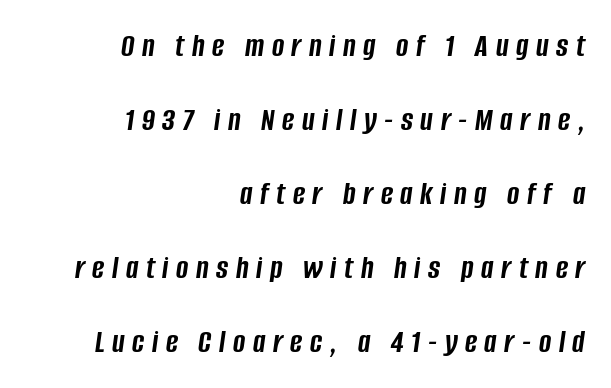
A typesetter would call this heavily tracked-out type. This block would shrink considerably if given ordinary leading; it's expanded now. A full-strength bold gives these letters their thick strokes. Observe the lean: these are italic letterforms. Layout note: lines flush right. The passage shown is typed in a proportional face where columns would drift.
